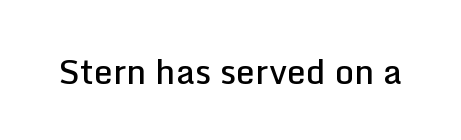
Q: Is the text bold? A: Semi-bold.
Q: Is the text italic (slanted)? A: No, it is upright.
Q: Is the typeface a serif or a sans-serif typeface? A: Sans-serif.
Q: Is the text underlined? A: No.
Q: Is the spacing between letters normal or unusually wide? A: Normal.
Q: Width (condensed, normal, or wide)? A: Normal.
Q: Stroke contrast? A: Low.
Q: x-height? A: Medium.
Q: Monospaced? A: No.
